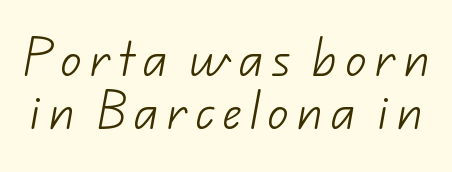
The image shows 42 px light sans-serif type; set normal line spacing (1.27x), not underlined; low stroke contrast and a small x-height.
